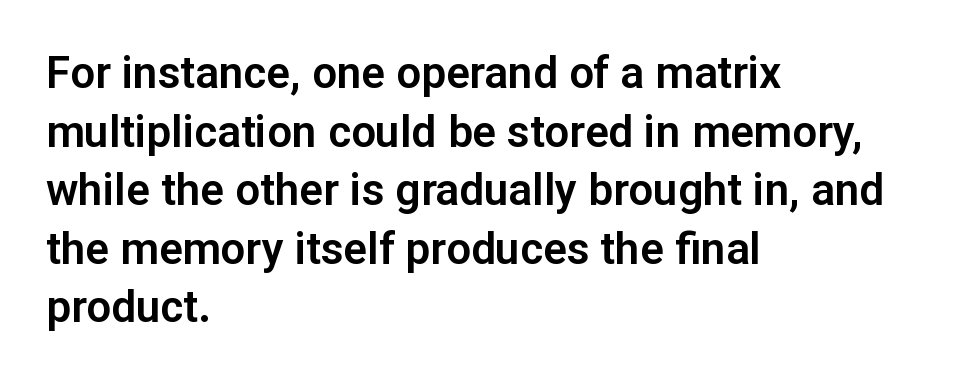
{"serif": "no", "italic": "no", "width": "normal", "stroke_contrast": "low", "x_height": "medium", "monospaced": "no", "underline": "no", "align": "left", "line_spacing": "normal", "line_spacing_ratio": 1.33, "letter_spacing": "normal", "letter_spacing_em": 0.0, "glyph_px": 44}
